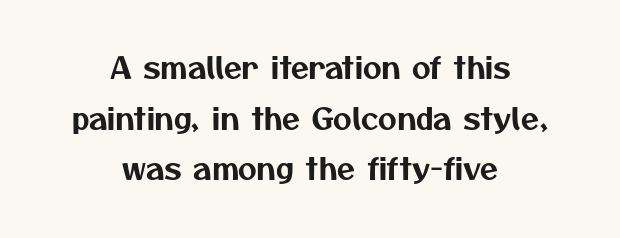
The rag falls on both sides of this text block equally. You can tell from the bare stems that sans-serif type was used. The area under the type is left untouched. Nothing unusual about the tracking: characters are spaced as the font intends.
